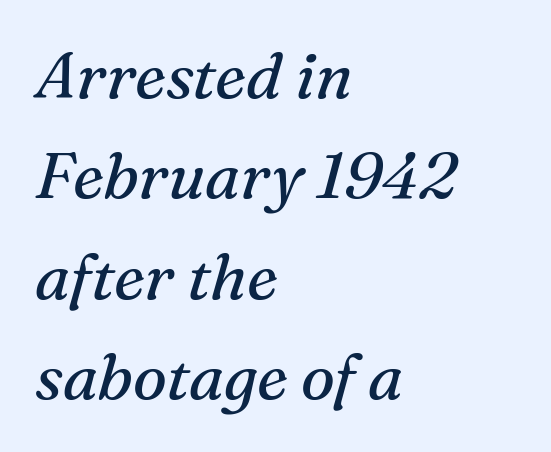
The image shows 64 px regular-weight serif type, italic (leaning right); set left-aligned, normal line spacing (1.57x), normal letter spacing, not underlined; medium stroke contrast and a medium x-height.
